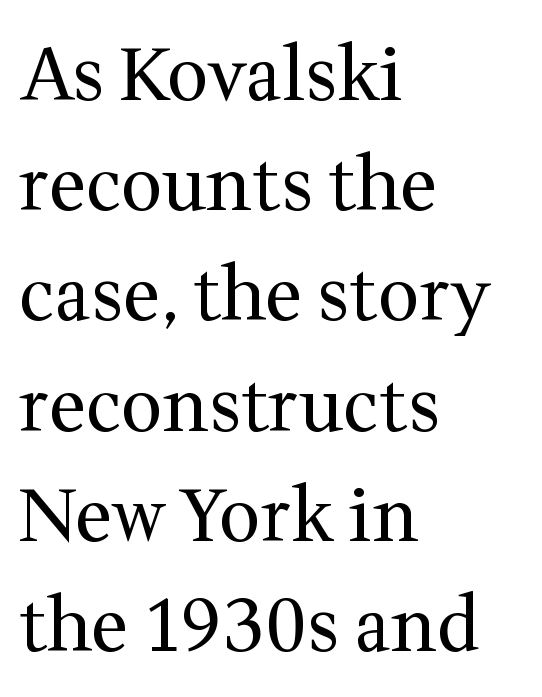
The image shows 73 px regular-weight serif type, upright; set left-aligned, normal line spacing (1.51x), normal letter spacing, not underlined; medium stroke contrast and a medium x-height.
